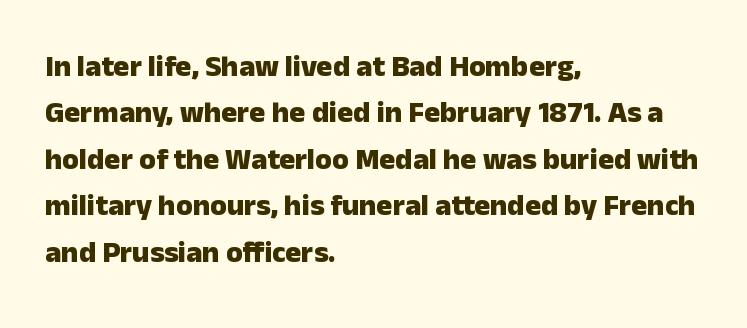
Underlining? Definitely not there. A typesetter would call this leading conventional body-copy spacing. Serif or sans? Sans — the stroke terminals are bare. Compared with a centered layout, this one pins lines to the left instead.
